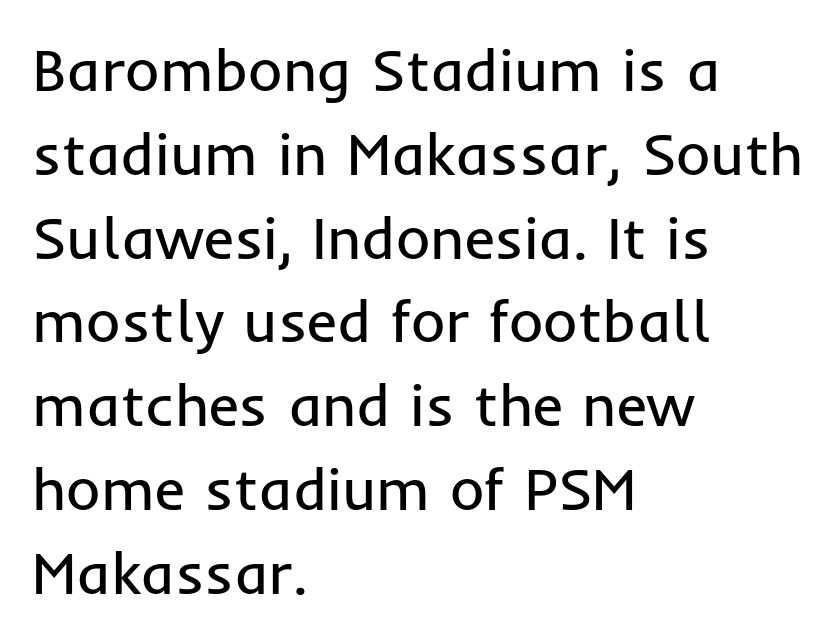
These glyphs show unthickened strokes, regular width or finer. One-word summary of the alignment: left. Compared with typical body copy, the letter spacing here is the same. A normal amount of white space separates one row of letters from the next.
